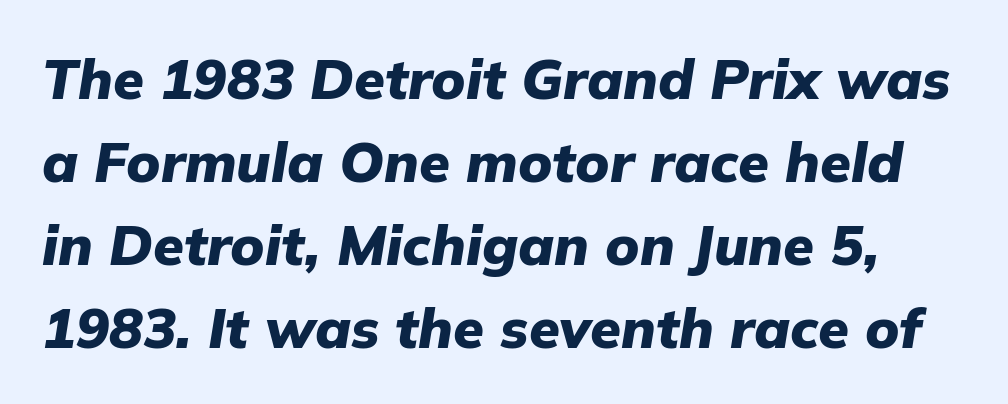
Q: Is the text bold? A: Yes.
Q: Is the text italic (slanted)? A: Yes, it leans right by about 9 degrees.
Q: Is the text underlined? A: No.
Q: Is the spacing between letters normal or unusually wide? A: Normal.
Q: Is the spacing between lines tight, normal or loose? A: Normal.
Q: Width (condensed, normal, or wide)? A: Normal.
Q: Stroke contrast? A: Low.
Q: x-height? A: Medium.
Q: Monospaced? A: No.
